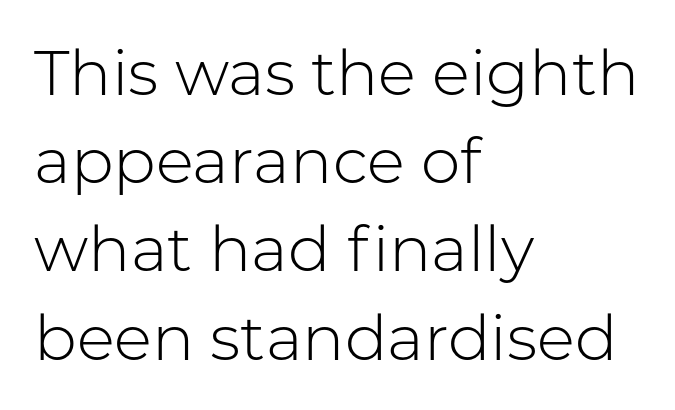
The image shows 63 px light sans-serif type, upright; set left-aligned, normal line spacing (1.4x), normal letter spacing, not underlined; low stroke contrast and a medium x-height.
